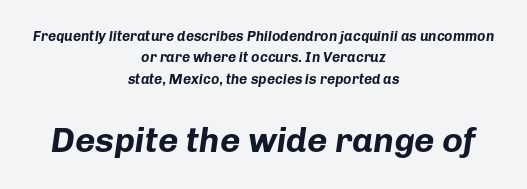
The image shows 35 px bold type, italic (leaning right); set centered, normal line spacing (1.53x), normal letter spacing, not underlined; the second (bottom) block is 2.5x larger; low stroke contrast and a medium x-height.
